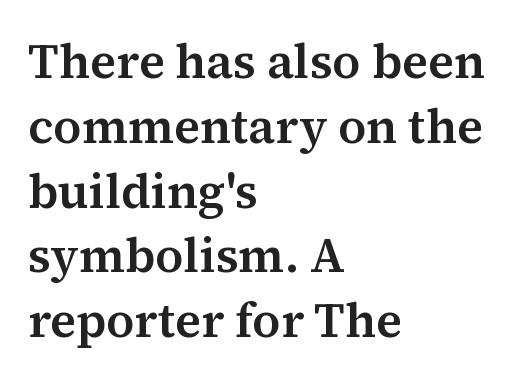
{"serif": "yes", "italic": "no", "width": "normal", "stroke_contrast": "medium", "x_height": "medium", "monospaced": "no", "underline": "no", "align": "left", "line_spacing": "normal", "line_spacing_ratio": 1.35, "letter_spacing": "normal", "letter_spacing_em": 0.0, "glyph_px": 48}
